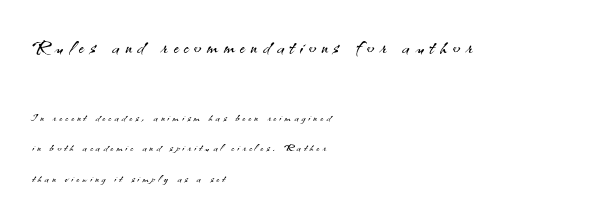
{"bold": "no", "underline": "no", "align": "left", "line_spacing": "loose", "line_spacing_ratio": 2.04, "letter_spacing": "wide", "letter_spacing_em": 0.22, "larger_block": "first", "size_ratio": 1.8, "glyph_px": 27}
